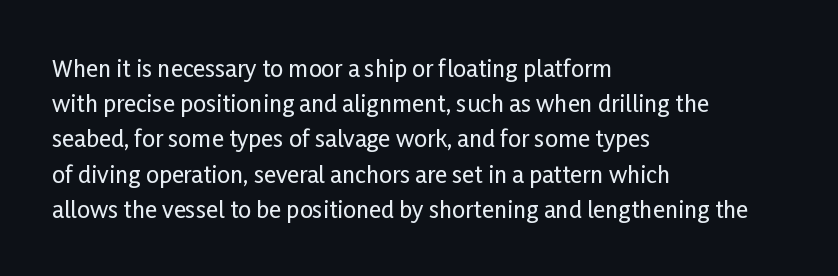
The image shows 23 px text type, upright; set left-aligned, normal line spacing (1.53x), normal letter spacing, not underlined.
